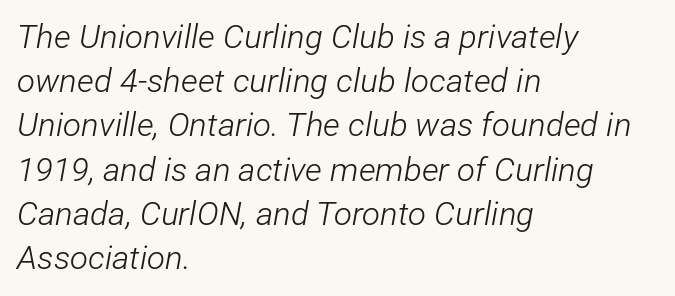
The image shows 33 px light, condensed type, italic (leaning right); set left-aligned, normal line spacing (1.34x), normal letter spacing, not underlined; low stroke contrast and a medium x-height.
